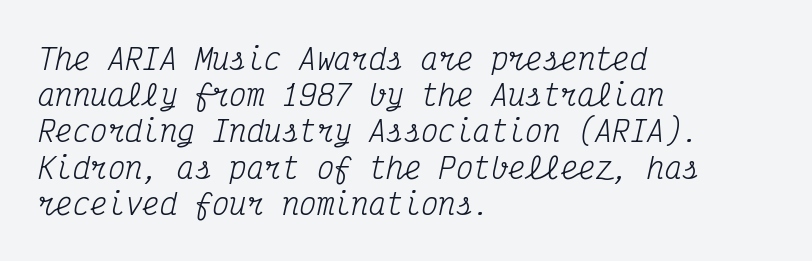
A clean baseline with only descenders dipping below it. The glyphs in this specimen are seriffed. The face used here is rendered with its standard letterfit. This reads as an unemphasized weight, regular at the heaviest.
